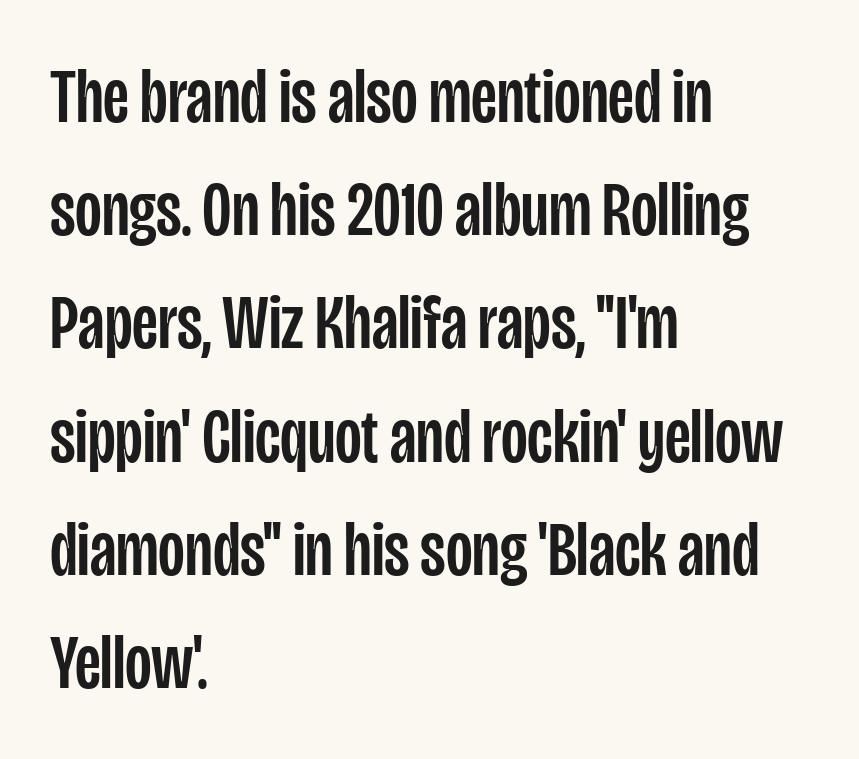
The image shows 77 px condensed sans-serif type, upright; set left-aligned, normal line spacing (1.47x), normal letter spacing, not underlined; low stroke contrast and a large x-height.
